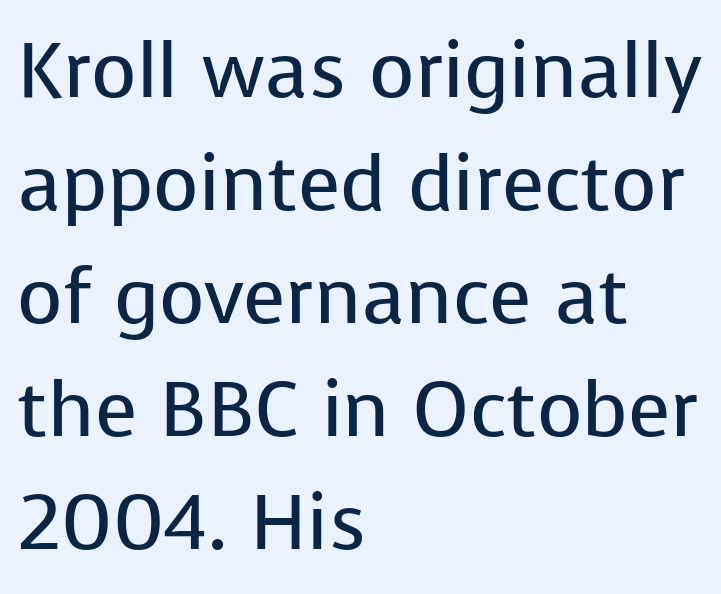
The rendering anchors every line to the left-hand side. Standard letterfit; no display-style spreading of the glyphs. If you drew a line through each stem, it would be perfectly vertical. Unlike a traditional serif, this face leaves its strokes unadorned. No word sits above an underline. Evenly set lines give the paragraph a standard silhouette.
